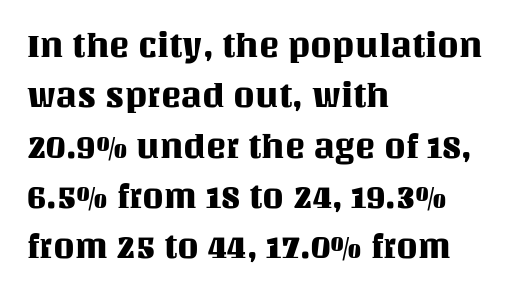
{"italic": "no", "width": "normal", "stroke_contrast": "medium", "x_height": "large", "monospaced": "no", "underline": "no", "align": "left", "line_spacing": "normal", "line_spacing_ratio": 1.48, "letter_spacing": "normal", "letter_spacing_em": 0.0, "glyph_px": 34}
